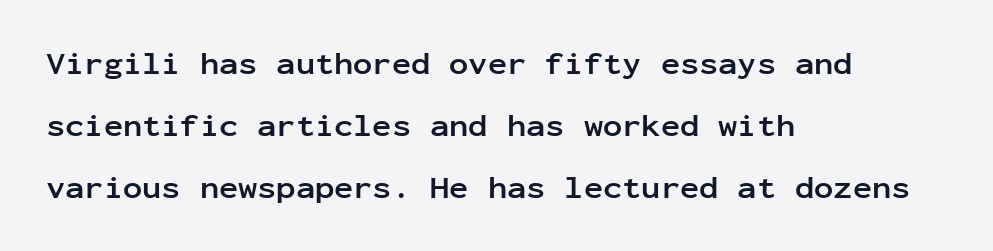
Underline: absent. Vertical strokes here are truly vertical. Each glyph is drawn with heavy, bold strokes. One-word summary of the alignment: left.
